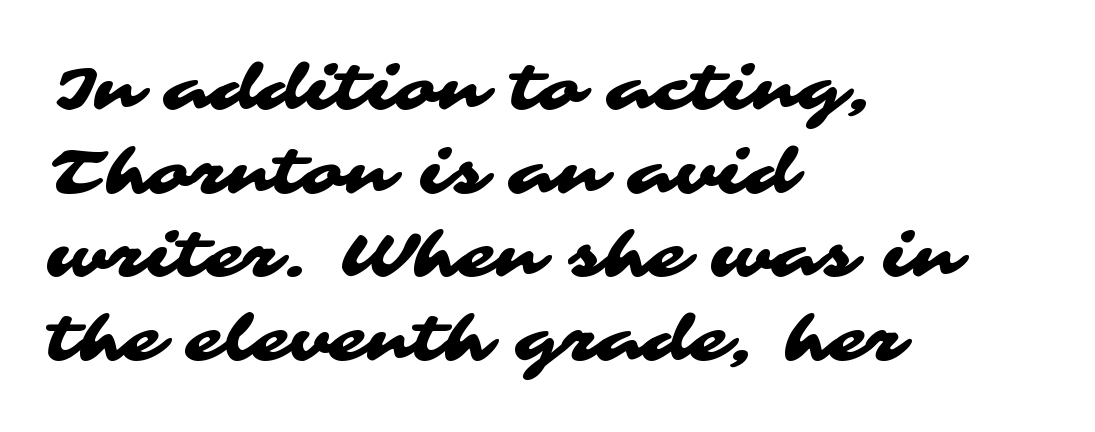
Each row of text sits above clean, open space. To sum up the face: it is a sans, with no serifs. The face used here is proportionally spaced, like ordinary book or web type. A normal amount of white space separates one row of letters from the next. Tracking here is standard; glyphs follow each other at the usual distance. Line starts are locked; line ends wander.
